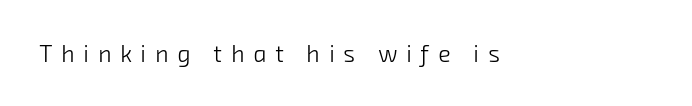
Q: Is the text bold? A: No.
Q: Is the text underlined? A: No.
Q: How is the paragraph aligned? A: Left-aligned.
Q: Is the spacing between letters normal or unusually wide? A: Unusually wide.
